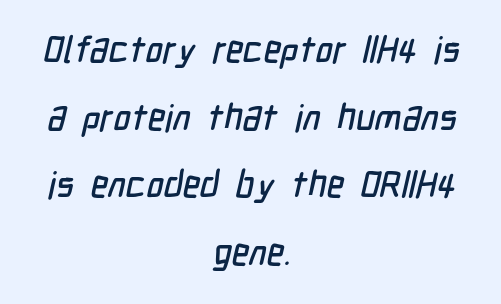
{"serif": "no", "width": "condensed", "stroke_contrast": "low", "x_height": "medium", "monospaced": "no", "underline": "no", "align": "center", "line_spacing_ratio": 1.83, "letter_spacing": "normal", "letter_spacing_em": 0.0, "glyph_px": 37}
